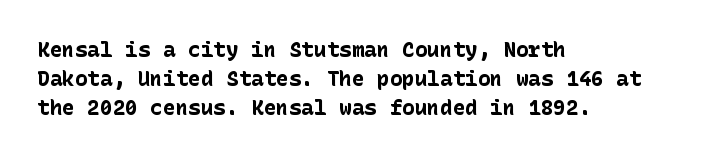
{"italic": "no", "bold": "yes", "underline": "no", "align": "left", "line_spacing": "normal", "line_spacing_ratio": 1.39, "letter_spacing": "normal", "letter_spacing_em": 0.0, "glyph_px": 21}
